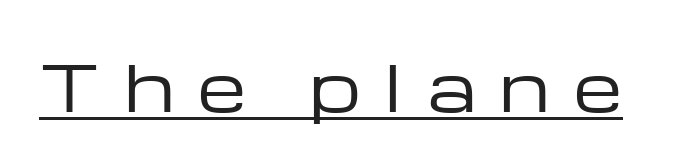
{"serif": "no", "italic": "no", "bold": "no", "weight": "regular", "width": "wide", "stroke_contrast": "low", "x_height": "medium", "monospaced": "no", "underline": "yes", "letter_spacing": "wide", "letter_spacing_em": 0.39, "glyph_px": 63}
